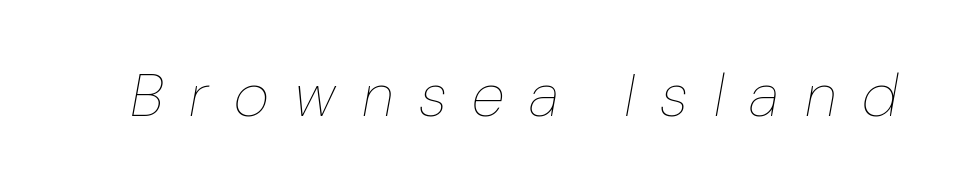
Q: Is the text bold? A: No.
Q: Is the text italic (slanted)? A: Yes, it leans right by about 10 degrees.
Q: Is the text underlined? A: No.
Q: Is the spacing between letters normal or unusually wide? A: Unusually wide.
Q: Width (condensed, normal, or wide)? A: Normal.
Q: Stroke contrast? A: Low.
Q: x-height? A: Medium.
Q: Monospaced? A: No.
